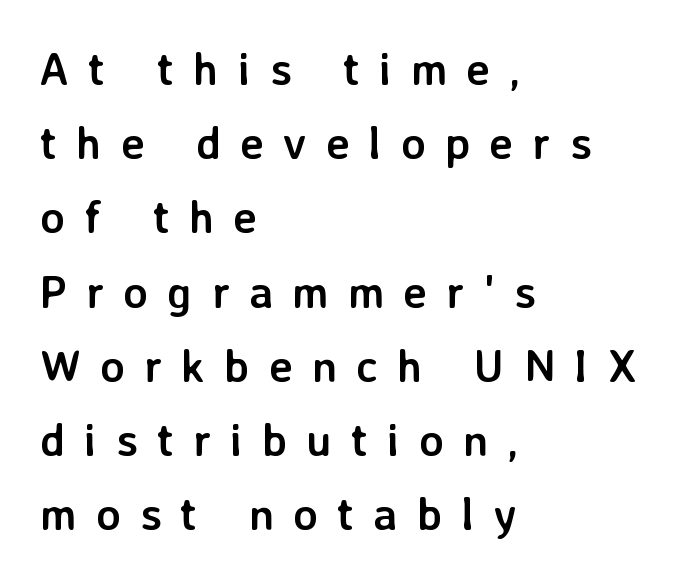
The glyphs in this specimen are sans serif. If you measured baseline to baseline, you'd find a middling distance. The text block is weighted toward the left margin, trailing off unevenly rightward. Italic: no, the glyphs are upright roman.
